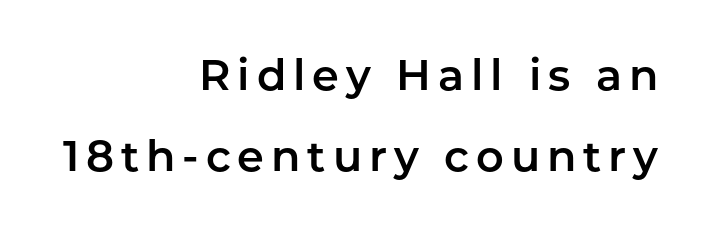
Q: Is the text italic (slanted)? A: No, it is upright.
Q: Is the typeface a serif or a sans-serif typeface? A: Sans-serif.
Q: Is the text underlined? A: No.
Q: How is the paragraph aligned? A: Right-aligned.
Q: Width (condensed, normal, or wide)? A: Normal.
Q: Stroke contrast? A: Low.
Q: x-height? A: Medium.
Q: Monospaced? A: No.
